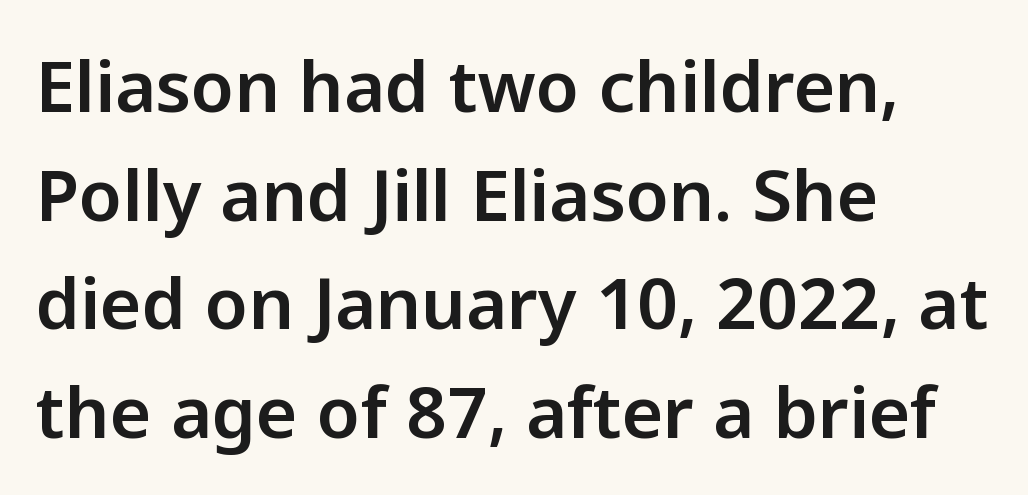
Q: Is the text italic (slanted)? A: No, it is upright.
Q: Is the typeface a serif or a sans-serif typeface? A: Sans-serif.
Q: Is the text underlined? A: No.
Q: How is the paragraph aligned? A: Left-aligned.
Q: Is the spacing between letters normal or unusually wide? A: Normal.
Q: Is the spacing between lines tight, normal or loose? A: Normal.
Q: Width (condensed, normal, or wide)? A: Normal.
Q: Stroke contrast? A: Low.
Q: x-height? A: Medium.
Q: Monospaced? A: No.
